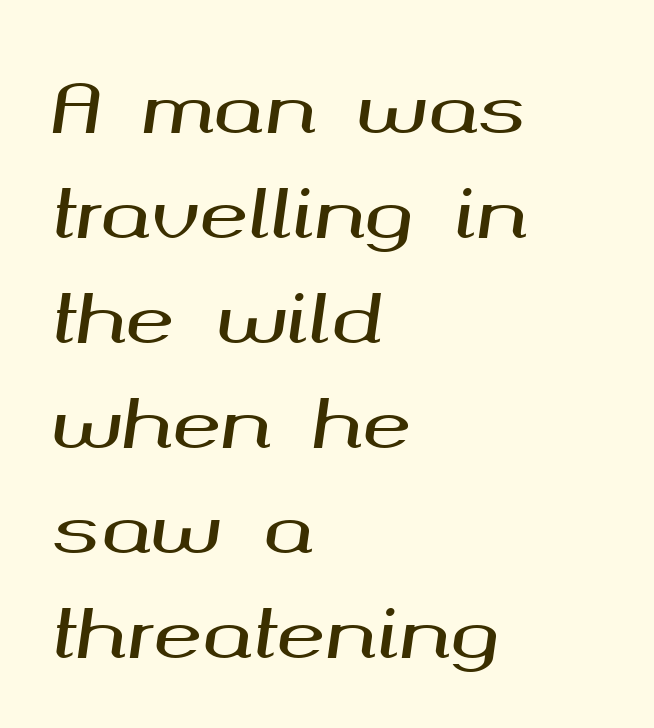
{"italic": "yes", "lean": "right", "slant_degrees": 8, "width": "wide", "stroke_contrast": "medium", "x_height": "medium", "monospaced": "no", "underline": "no", "align": "left", "line_spacing": "normal", "line_spacing_ratio": 1.59, "letter_spacing": "normal", "letter_spacing_em": 0.0, "glyph_px": 66}
